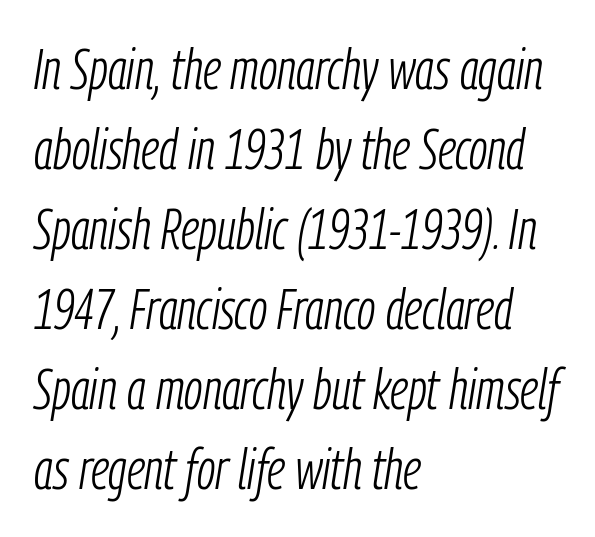
The image shows 56 px light, condensed type, italic (leaning right); set left-aligned, normal line spacing (1.43x), normal letter spacing, not underlined; low stroke contrast and a medium x-height.
